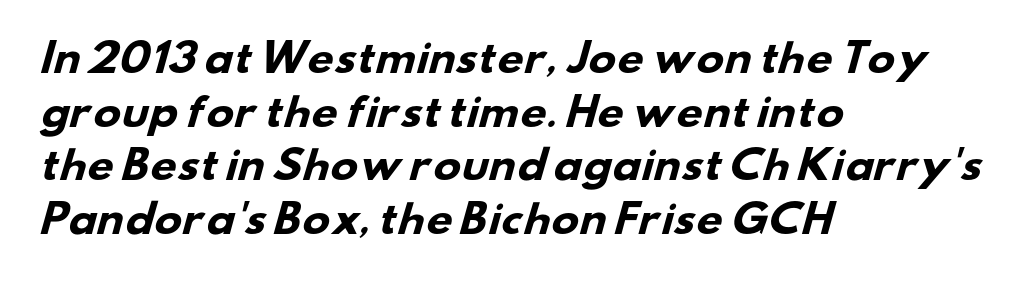
The rendering keeps characters at their native spacing. These lines are composed in type without serifs. The glyphs have the mass of a bold cut. Descender tails drop into unmarked territory. Here the designer chose a conventional face with non-uniform glyph widths. Does the copy run flush right? No — it runs flush left.
